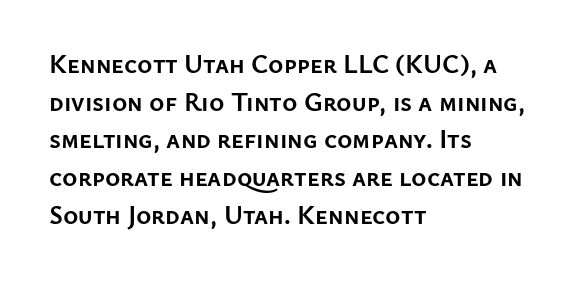
{"italic": "no", "bold": "yes", "underline": "no", "align": "left", "line_spacing": "normal", "line_spacing_ratio": 1.45, "letter_spacing": "normal", "letter_spacing_em": 0.0, "glyph_px": 26}
